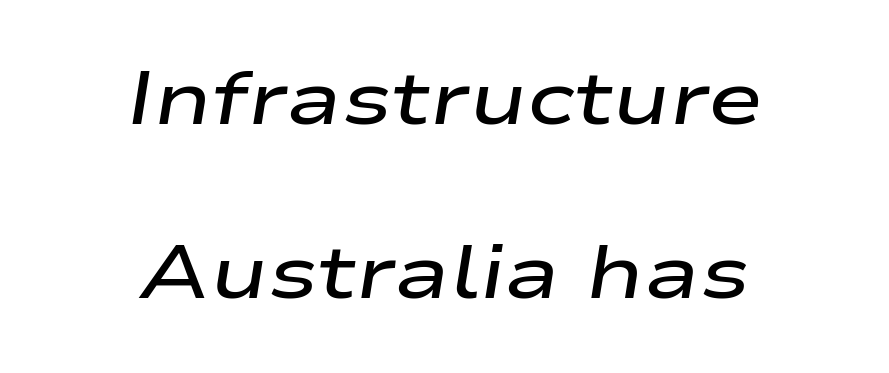
The image shows 75 px semibold, wide type, italic (leaning right); set centered, loose line spacing (2.32x), normal letter spacing, not underlined; low stroke contrast and a medium x-height.
